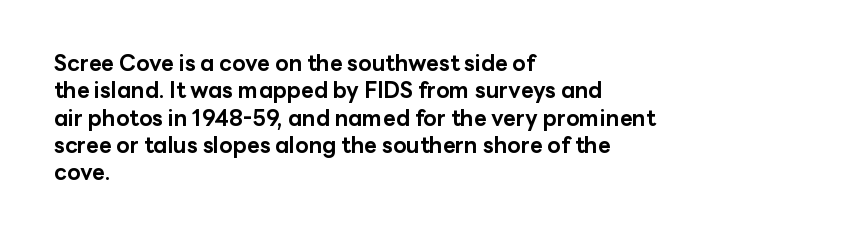
The image shows 22 px bold type, upright; set left-aligned, line spacing 1.24x, normal letter spacing, not underlined.
